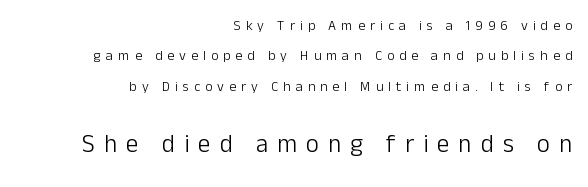
The image shows 25 px text type, upright; set right-aligned, loose line spacing (2.17x), unusually wide letter spacing (+0.36 em), not underlined; the second (bottom) block is 1.79x larger.
